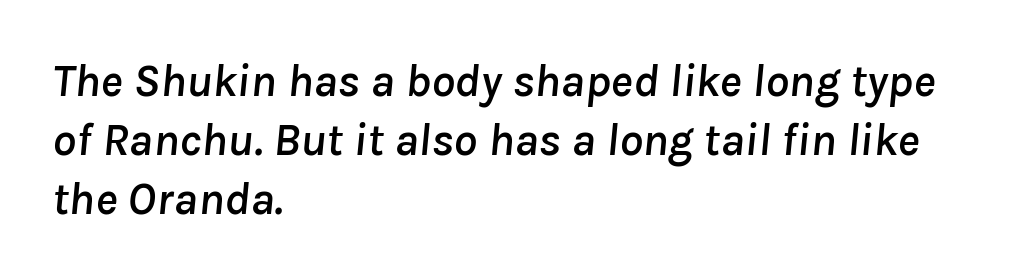
In terms of posture, this sample is oblique. Each word holds together tightly as a unit, with standard inter-letter gaps. One-word summary of the alignment: left. A clean baseline with only descenders dipping below it. Baseline-to-baseline distance is the conventional proportion of letter height.
